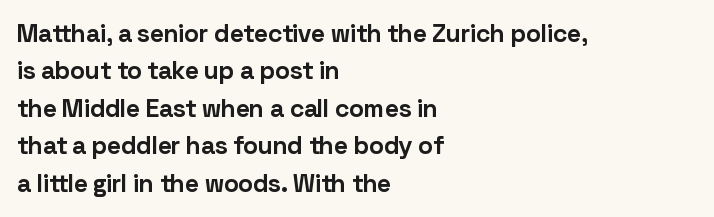
{"italic": "no", "bold": "yes", "underline": "no", "align": "left", "line_spacing": "normal", "line_spacing_ratio": 1.5, "letter_spacing": "normal", "letter_spacing_em": 0.0, "glyph_px": 25}
